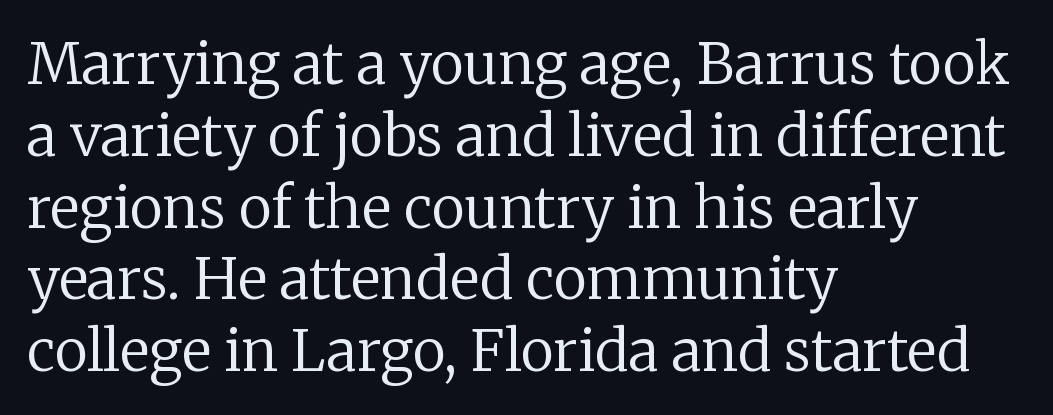
A typesetter would call this leading conventional body-copy spacing. These lines are composed in type with serifs. The face used here is rendered with its standard letterfit. Letters rest on an invisible, unmarked baseline. Each letter keeps its own natural width here, so spacing adapts to shape.
